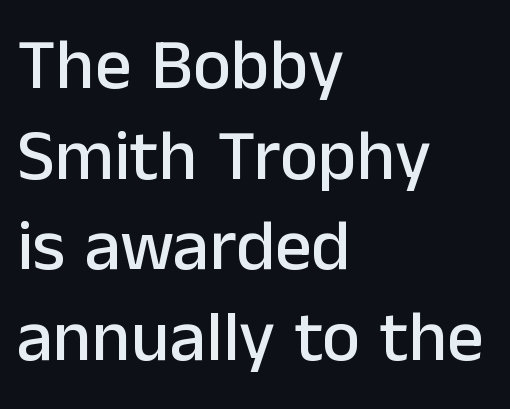
Observe the absence of serifs on each vertical stroke in this sample. Which margin do the lines hug? The left one — the right edge is uneven. Here the designer chose a conventional face with non-uniform glyph widths. Underline: absent. The passage shown stacks its lines at a standard gap.
